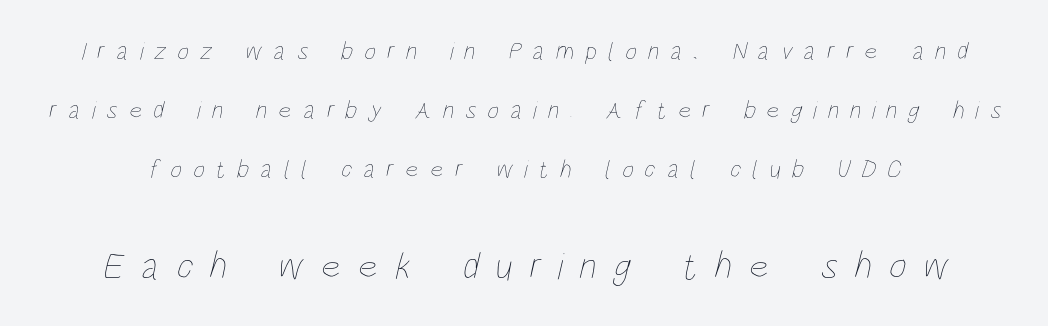
The strokes are not fattened; the text isn't bold. Whoever set this chose breathing room over compactness in the vertical rhythm. Is this a fixed-width face? No — the glyphs have proportional, varying widths. The emphasis by scale lands on block number two, below. Just letters on the line, the space beneath them empty. Tracking here is generous; glyphs stand well apart from one another.
